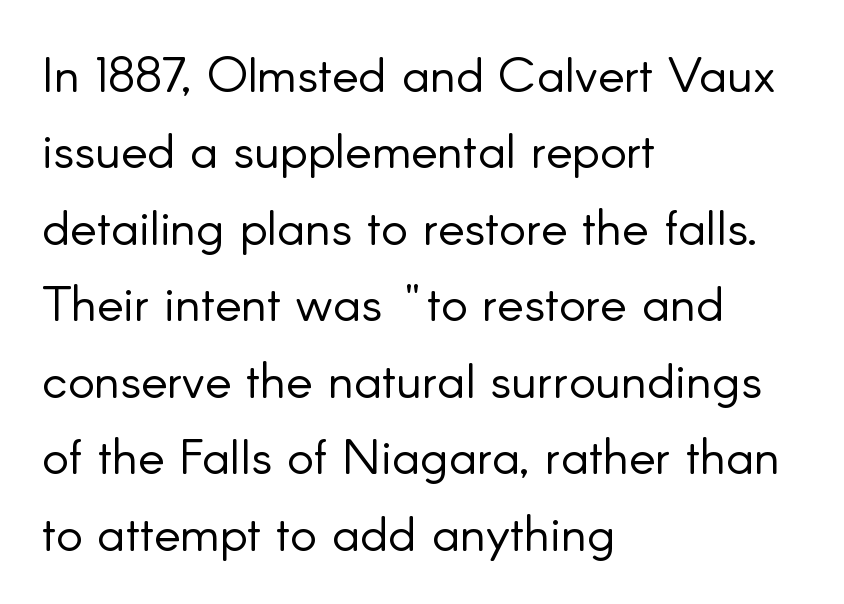
Q: Is the text bold? A: No.
Q: Is the text italic (slanted)? A: No, it is upright.
Q: Is the typeface a serif or a sans-serif typeface? A: Sans-serif.
Q: Is the text underlined? A: No.
Q: How is the paragraph aligned? A: Left-aligned.
Q: Is the spacing between letters normal or unusually wide? A: Normal.
Q: Is the spacing between lines tight, normal or loose? A: Normal.
Q: Width (condensed, normal, or wide)? A: Normal.
Q: Stroke contrast? A: Low.
Q: x-height? A: Small.
Q: Monospaced? A: No.
